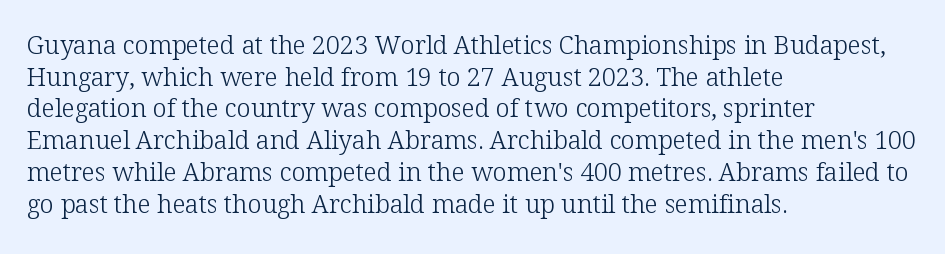
{"italic": "no", "bold": "no", "underline": "no", "align": "left", "line_spacing": "normal", "line_spacing_ratio": 1.27, "letter_spacing": "normal", "letter_spacing_em": 0.0, "glyph_px": 25}
